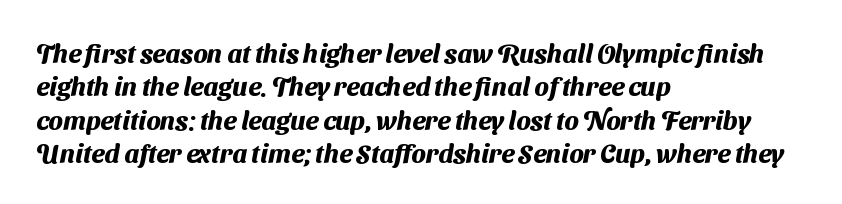
Q: Is the text bold? A: Yes.
Q: Is the text underlined? A: No.
Q: How is the paragraph aligned? A: Left-aligned.
Q: Is the spacing between letters normal or unusually wide? A: Normal.
Q: Is the spacing between lines tight, normal or loose? A: Normal.
